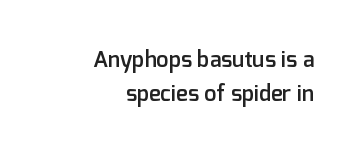
Q: Is the text bold? A: Semi-bold.
Q: Is the text italic (slanted)? A: No, it is upright.
Q: Is the text underlined? A: No.
Q: How is the paragraph aligned? A: Right-aligned.
Q: Is the spacing between letters normal or unusually wide? A: Normal.
Q: Is the spacing between lines tight, normal or loose? A: Normal.
